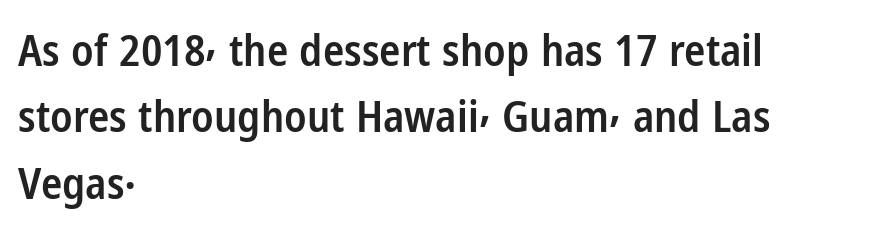
You can tell from the bare stems that sans-serif type was used. Normally led — the rows are evenly, conventionally spaced. The letters advance in unequal steps, a hallmark of proportional type. Observe the ordinary spacing: letters are neighbours, not strangers. I'd describe the lettering as semibold — firm but not a full bold.
